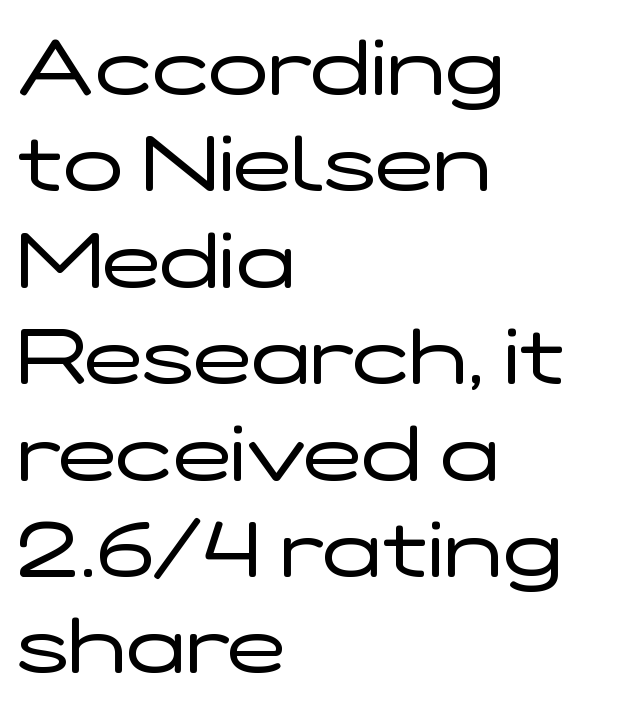
Words float on clear page, feet unadorned. These lines keep a tight, regular rhythm from letter to letter. The text block is weighted toward the left margin, trailing off unevenly rightward. Examine the stroke ends and you'll find no serifs.
